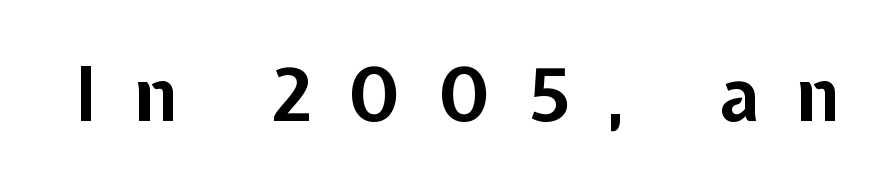
{"serif": "no", "italic": "no", "bold": "yes", "weight": "bold", "width": "normal", "stroke_contrast": "low", "x_height": "medium", "monospaced": "no", "underline": "no", "letter_spacing": "wide", "letter_spacing_em": 0.49, "glyph_px": 75}
